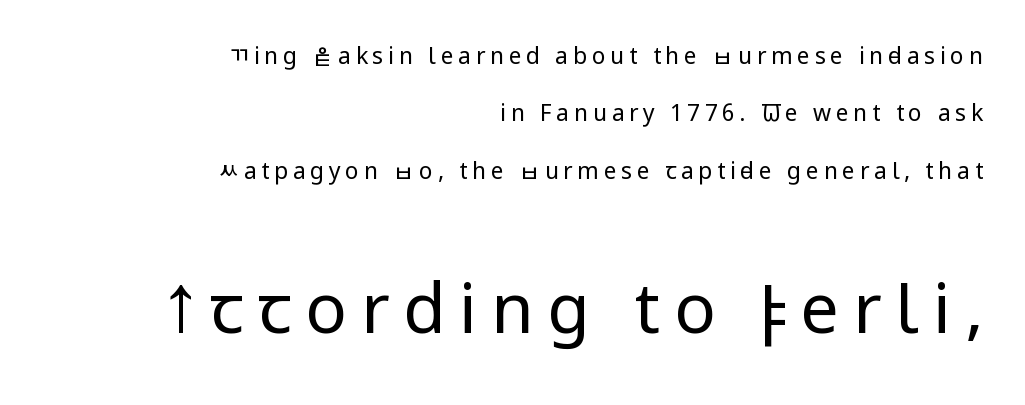
{"serif": "no", "italic": "no", "bold": "no", "weight": "regular", "width": "condensed", "stroke_contrast": "low", "x_height": "large", "monospaced": "no", "underline": "no", "align": "right", "line_spacing": "loose", "line_spacing_ratio": 2.49, "letter_spacing": "wide", "letter_spacing_em": 0.2, "larger_block": "second", "size_ratio": 3.0, "glyph_px": 69}
